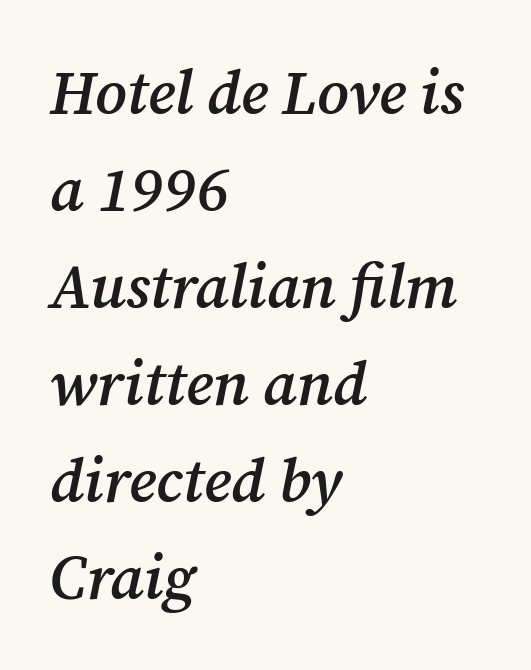
{"serif": "yes", "italic": "yes", "lean": "right", "slant_degrees": 12, "bold": "semi", "weight": "semibold", "width": "normal", "stroke_contrast": "medium", "x_height": "medium", "monospaced": "no", "underline": "no", "align": "left", "line_spacing": "normal", "line_spacing_ratio": 1.59, "letter_spacing": "normal", "letter_spacing_em": 0.0, "glyph_px": 61}
